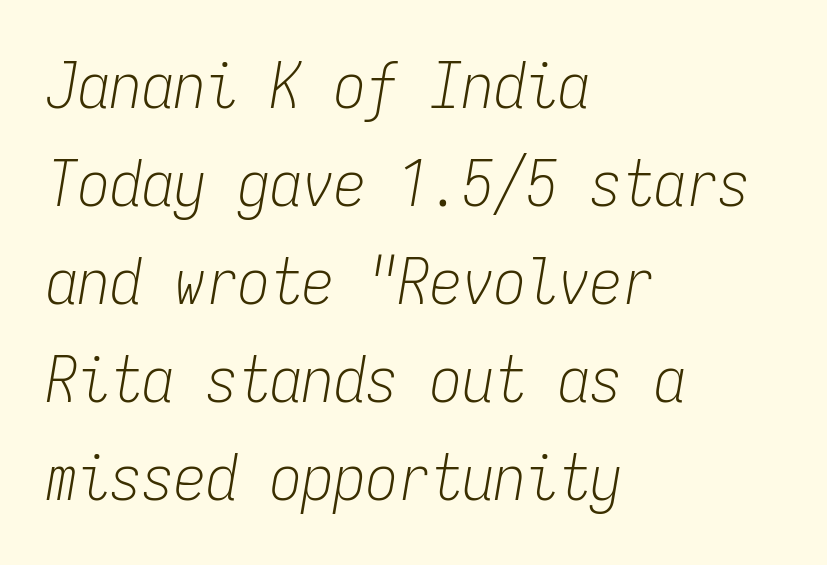
{"italic": "yes", "lean": "right", "slant_degrees": 9, "bold": "no", "weight": "light", "width": "condensed", "stroke_contrast": "low", "x_height": "medium", "monospaced": "yes", "underline": "no", "align": "left", "line_spacing": "normal", "line_spacing_ratio": 1.53, "letter_spacing": "normal", "letter_spacing_em": 0.0, "glyph_px": 64}
